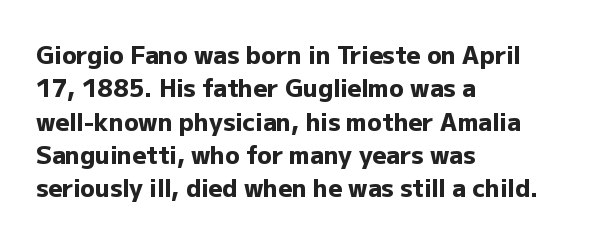
{"italic": "no", "bold": "yes", "underline": "no", "align": "left", "line_spacing": "normal", "line_spacing_ratio": 1.39, "letter_spacing": "normal", "letter_spacing_em": 0.0, "glyph_px": 24}
